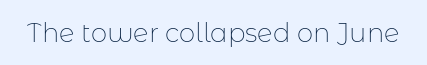
{"italic": "no", "bold": "no", "underline": "no", "letter_spacing": "normal", "letter_spacing_em": 0.0, "glyph_px": 26}
